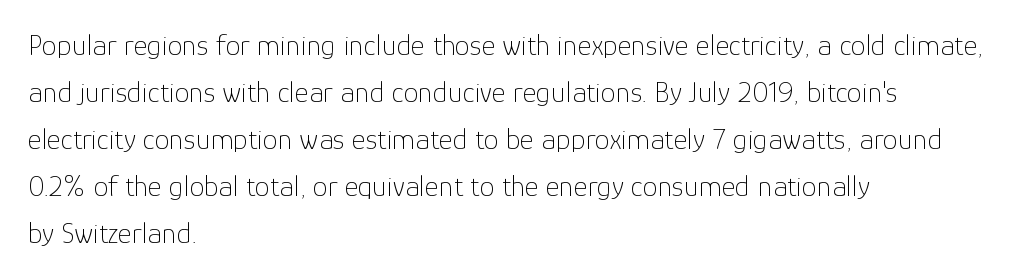
The image shows 30 px thin sans-serif type, upright; set left-aligned, normal line spacing (1.57x), normal letter spacing, not underlined; low stroke contrast and a medium x-height.
